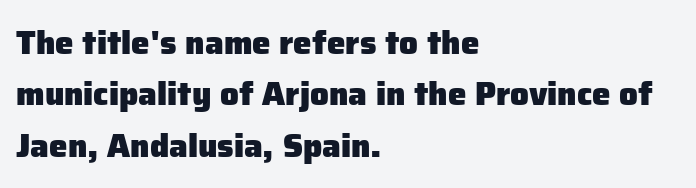
Q: Is the text bold? A: Yes.
Q: Is the text italic (slanted)? A: No, it is upright.
Q: Is the typeface a serif or a sans-serif typeface? A: Sans-serif.
Q: Is the text underlined? A: No.
Q: How is the paragraph aligned? A: Left-aligned.
Q: Is the spacing between letters normal or unusually wide? A: Normal.
Q: Is the spacing between lines tight, normal or loose? A: Normal.
Q: Width (condensed, normal, or wide)? A: Normal.
Q: Stroke contrast? A: Low.
Q: x-height? A: Medium.
Q: Monospaced? A: No.
